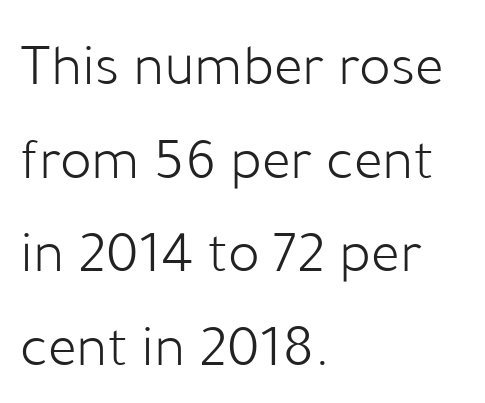
The image shows 60 px light sans-serif type, upright; set left-aligned, normal line spacing (1.56x), normal letter spacing, not underlined; low stroke contrast and a medium x-height.
